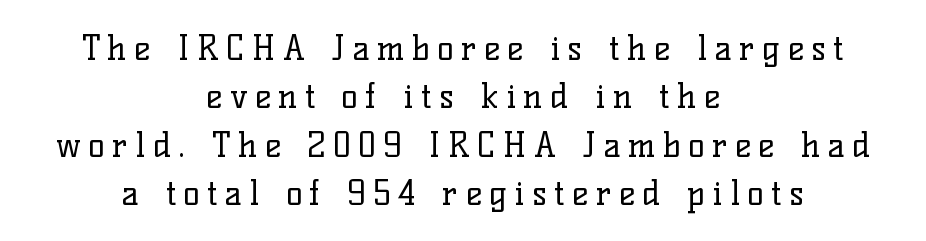
The image shows 34 px regular-weight serif type, upright; set centered, normal line spacing (1.42x), unusually wide letter spacing (+0.22 em), not underlined; low stroke contrast and a medium x-height.
